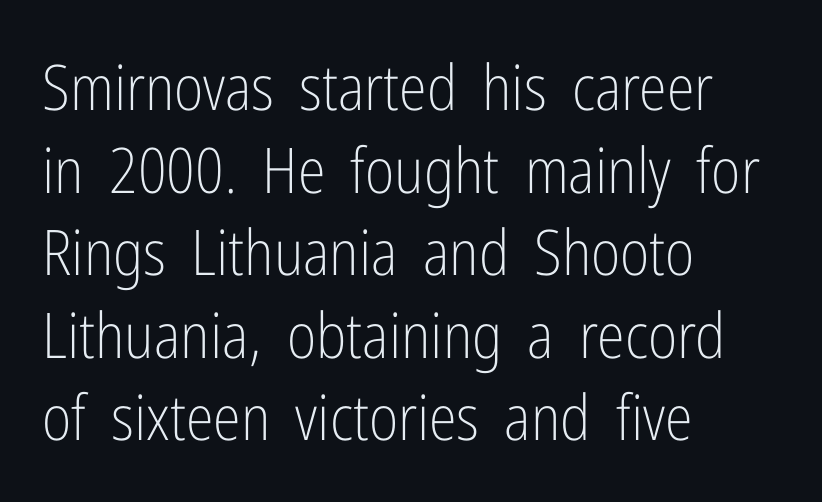
{"serif": "no", "italic": "no", "bold": "no", "weight": "light", "width": "condensed", "stroke_contrast": "low", "x_height": "medium", "monospaced": "no", "underline": "no", "align": "left", "line_spacing": "normal", "line_spacing_ratio": 1.31, "letter_spacing": "normal", "letter_spacing_em": 0.0, "glyph_px": 63}
